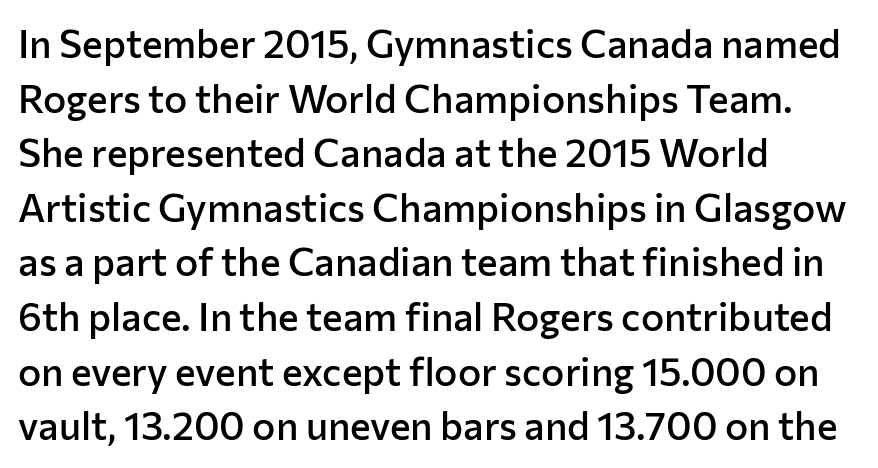
The image shows 39 px semibold sans-serif type, upright; set left-aligned, normal line spacing (1.4x), normal letter spacing, not underlined; low stroke contrast and a medium x-height.
